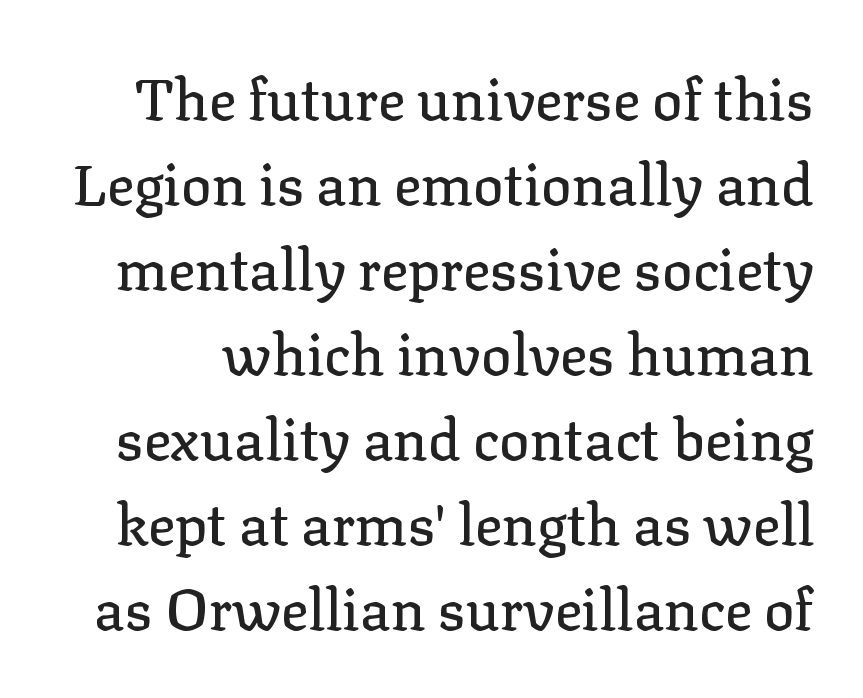
The rendering uses natural spacing where letterforms have individual widths. The lettering stays uniformly vertical, giving the passage a roman look. Does the type have serifs? Yes, each stem ends in a small foot. Compared with typical paragraphs, the rows here are spaced about the same. The tracking reads as untouched default to a designer's eye.
